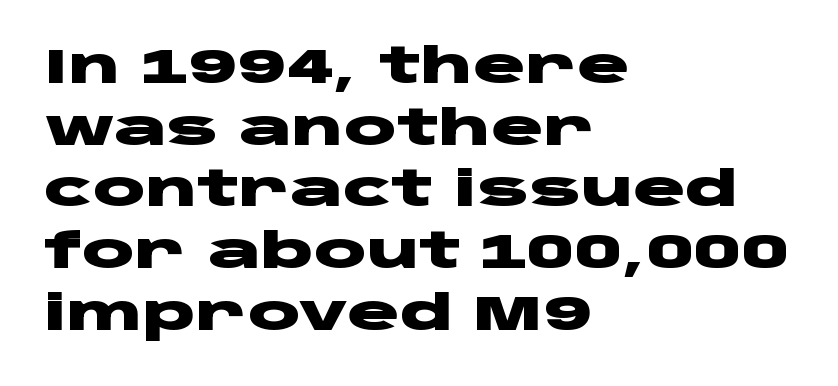
{"serif": "no", "italic": "no", "bold": "yes", "weight": "heavy", "width": "wide", "stroke_contrast": "low", "x_height": "large", "monospaced": "no", "underline": "no", "align": "left", "line_spacing": "normal", "line_spacing_ratio": 1.26, "letter_spacing": "normal", "letter_spacing_em": 0.0, "glyph_px": 49}
